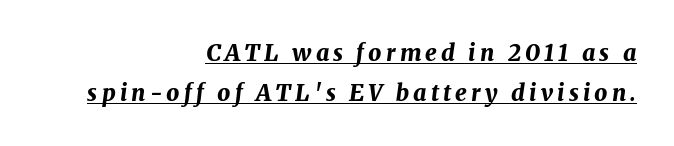
Q: Is the text bold? A: Yes.
Q: Is the text italic (slanted)? A: Yes, it leans right by about 8 degrees.
Q: Is the text underlined? A: Yes.
Q: How is the paragraph aligned? A: Right-aligned.
